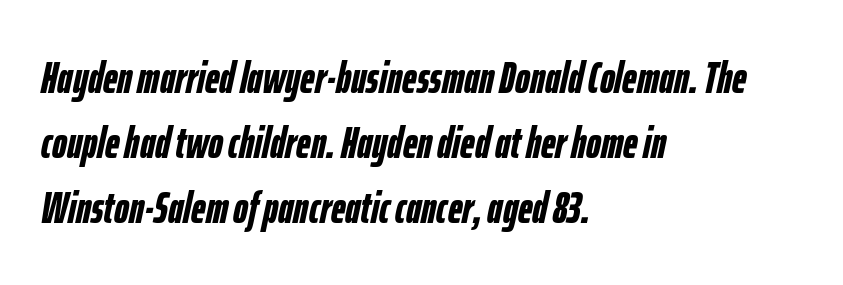
Q: Is the text bold? A: Yes.
Q: Is the text italic (slanted)? A: Yes, it leans right by about 12 degrees.
Q: Is the text underlined? A: No.
Q: How is the paragraph aligned? A: Left-aligned.
Q: Is the spacing between letters normal or unusually wide? A: Normal.
Q: Is the spacing between lines tight, normal or loose? A: Normal.
Q: Width (condensed, normal, or wide)? A: Condensed.
Q: Stroke contrast? A: Low.
Q: x-height? A: Medium.
Q: Monospaced? A: No.
